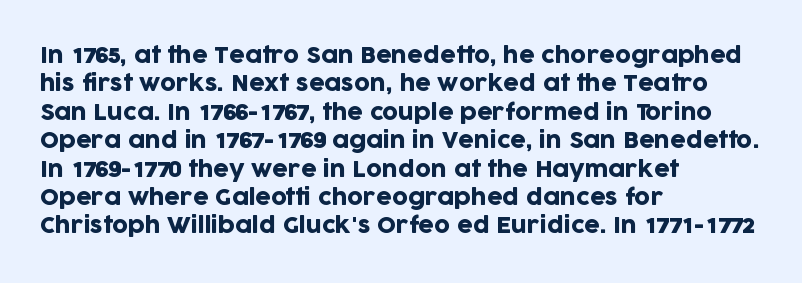
Does extra space separate the letters? No, they use regular spacing. Rows of type keep a routine distance in the vertical direction. Descender tails drop into unmarked territory. No italicization has been applied; the sample stays upright.
